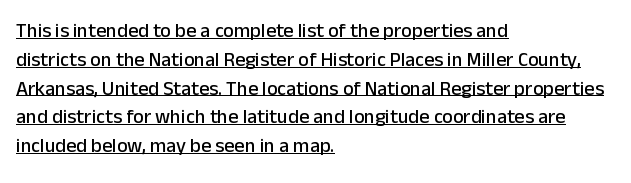
{"italic": "no", "underline": "yes", "align": "left", "line_spacing": "normal", "line_spacing_ratio": 1.44, "letter_spacing": "normal", "letter_spacing_em": 0.0, "glyph_px": 20}
